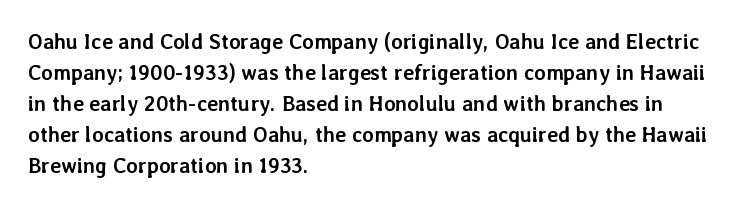
The image shows 21 px bold type, upright; set left-aligned, normal line spacing (1.48x), normal letter spacing, not underlined.
